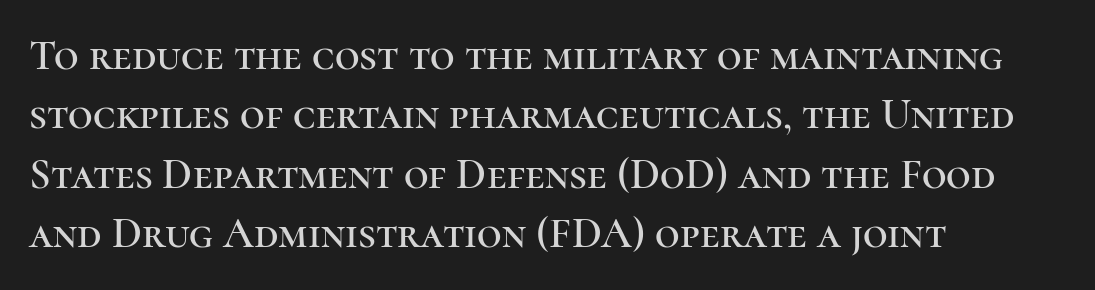
Q: Is the text italic (slanted)? A: No, it is upright.
Q: Is the typeface a serif or a sans-serif typeface? A: Serif.
Q: Is the text underlined? A: No.
Q: How is the paragraph aligned? A: Left-aligned.
Q: Is the spacing between letters normal or unusually wide? A: Normal.
Q: Is the spacing between lines tight, normal or loose? A: Normal.
Q: Width (condensed, normal, or wide)? A: Normal.
Q: Stroke contrast? A: High.
Q: x-height? A: Medium.
Q: Monospaced? A: No.
